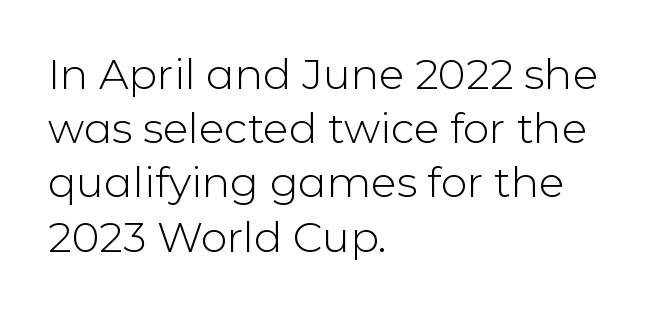
The rag falls on the right side of this text block. Quick note: interline space is typical. Honestly, the letter spacing is just normal — you wouldn't notice it. Each letter's strokes conclude bluntly, with no projecting serifs. Weight: not bold — regular or lighter.
